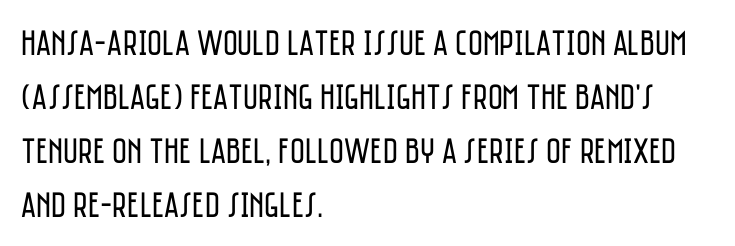
Q: Is the text bold? A: No.
Q: Is the text italic (slanted)? A: No, it is upright.
Q: Is the typeface a serif or a sans-serif typeface? A: Sans-serif.
Q: Is the text underlined? A: No.
Q: How is the paragraph aligned? A: Left-aligned.
Q: Is the spacing between letters normal or unusually wide? A: Normal.
Q: Is the spacing between lines tight, normal or loose? A: Normal.
Q: Width (condensed, normal, or wide)? A: Condensed.
Q: Stroke contrast? A: Low.
Q: x-height? A: Large.
Q: Monospaced? A: No.
